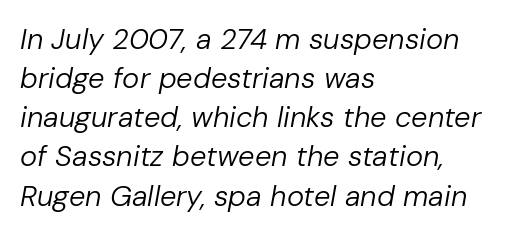
{"italic": "yes", "lean": "right", "slant_degrees": 10, "bold": "no", "weight": "regular", "width": "normal", "stroke_contrast": "low", "x_height": "medium", "monospaced": "no", "underline": "no", "align": "left", "line_spacing": "normal", "line_spacing_ratio": 1.35, "letter_spacing": "normal", "letter_spacing_em": 0.0, "glyph_px": 29}
